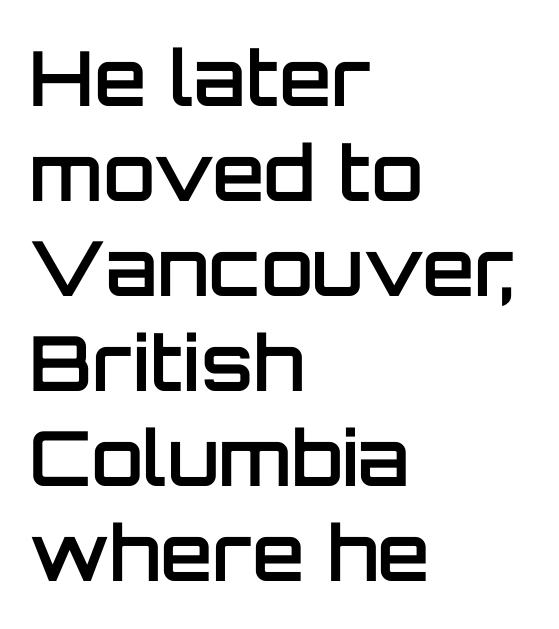
{"serif": "no", "italic": "no", "bold": "semi", "weight": "semibold", "width": "normal", "stroke_contrast": "low", "x_height": "large", "monospaced": "no", "underline": "no", "align": "left", "line_spacing": "normal", "line_spacing_ratio": 1.25, "letter_spacing": "normal", "letter_spacing_em": 0.0, "glyph_px": 76}
